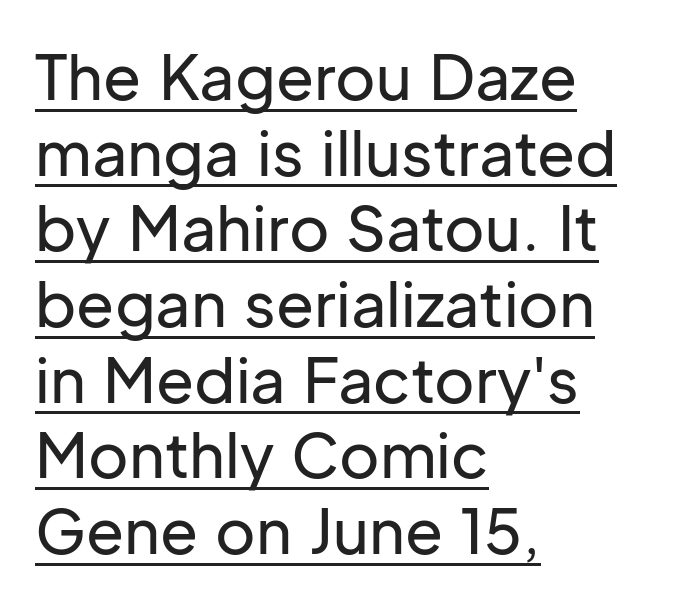
{"serif": "no", "italic": "no", "width": "normal", "stroke_contrast": "low", "x_height": "medium", "monospaced": "no", "underline": "yes", "align": "left", "line_spacing_ratio": 1.22, "letter_spacing": "normal", "letter_spacing_em": 0.0, "glyph_px": 62}
